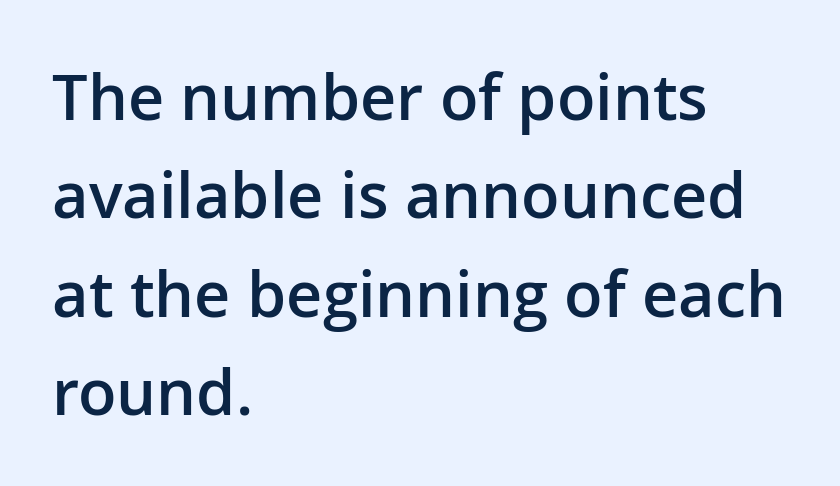
The image shows 63 px semibold sans-serif type, upright; set left-aligned, normal line spacing (1.56x), normal letter spacing, not underlined; low stroke contrast and a medium x-height.
